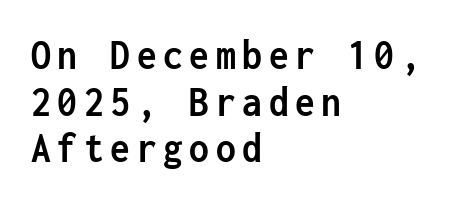
Q: Is the text bold? A: Yes.
Q: Is the text italic (slanted)? A: No, it is upright.
Q: Is the typeface a serif or a sans-serif typeface? A: Sans-serif.
Q: Is the text underlined? A: No.
Q: How is the paragraph aligned? A: Left-aligned.
Q: Is the spacing between lines tight, normal or loose? A: Tight.
Q: Width (condensed, normal, or wide)? A: Condensed.
Q: Stroke contrast? A: Low.
Q: x-height? A: Medium.
Q: Monospaced? A: Yes.
